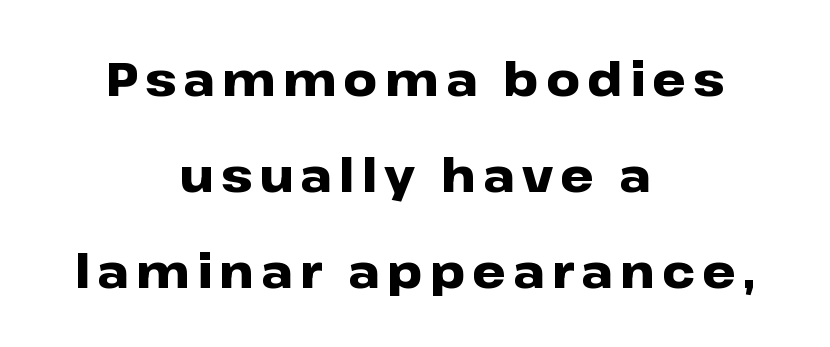
Do the characters align in a grid? No, the font is proportional. This sample is center-justified, so both line endings float freely. The specimen reads as upright at a glance. Each row of text sits above clean, open space. This rendering employs a face without finishing strokes, i.e., a sans-serif. The face used here has the dense, thick strokes of a bold.
